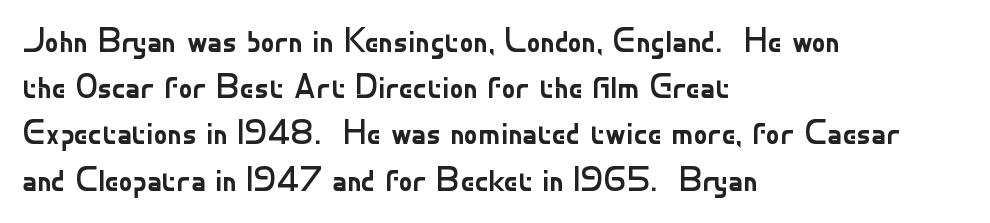
Q: Is the text bold? A: No.
Q: Is the text italic (slanted)? A: No, it is upright.
Q: Is the typeface a serif or a sans-serif typeface? A: Sans-serif.
Q: Is the text underlined? A: No.
Q: How is the paragraph aligned? A: Left-aligned.
Q: Is the spacing between letters normal or unusually wide? A: Normal.
Q: Is the spacing between lines tight, normal or loose? A: Normal.
Q: Width (condensed, normal, or wide)? A: Normal.
Q: Stroke contrast? A: Low.
Q: x-height? A: Small.
Q: Monospaced? A: No.
